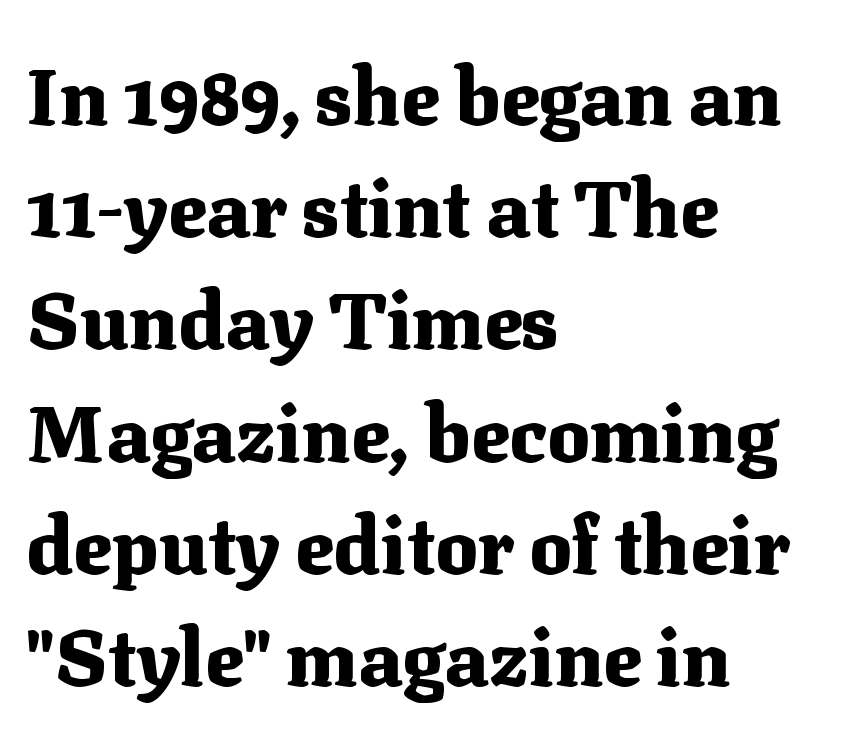
Q: Is the text bold? A: Yes.
Q: Is the text italic (slanted)? A: No, it is upright.
Q: Is the typeface a serif or a sans-serif typeface? A: Serif.
Q: Is the text underlined? A: No.
Q: How is the paragraph aligned? A: Left-aligned.
Q: Is the spacing between letters normal or unusually wide? A: Normal.
Q: Is the spacing between lines tight, normal or loose? A: Normal.
Q: Width (condensed, normal, or wide)? A: Normal.
Q: Stroke contrast? A: Medium.
Q: x-height? A: Medium.
Q: Monospaced? A: No.
